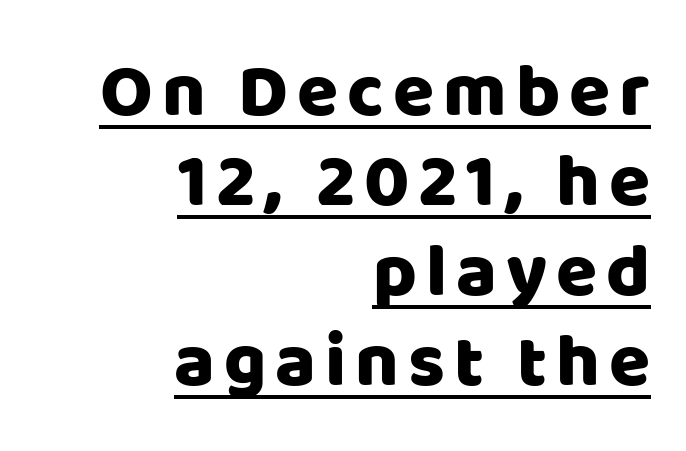
The image shows 75 px sans-serif type, upright; set right-aligned, line spacing 1.2x, underlined; low stroke contrast and a large x-height.
